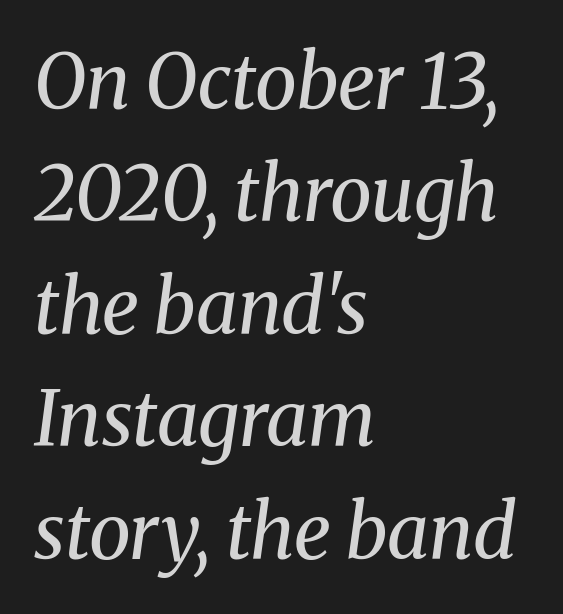
The image shows 76 px regular-weight serif type, italic (leaning right); set left-aligned, normal line spacing (1.48x), normal letter spacing, not underlined; medium stroke contrast and a medium x-height.
